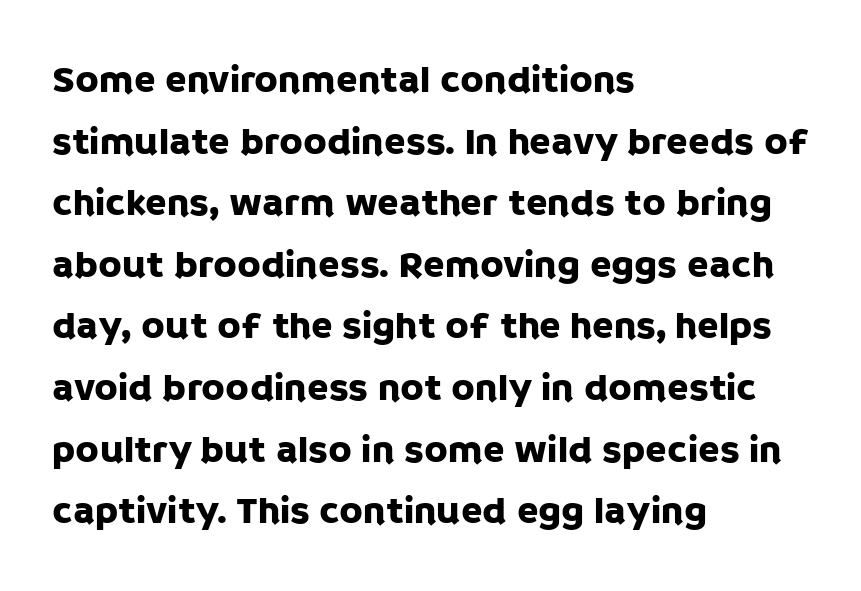
{"serif": "no", "italic": "no", "width": "normal", "stroke_contrast": "low", "x_height": "large", "monospaced": "no", "underline": "no", "align": "left", "line_spacing": "normal", "line_spacing_ratio": 1.58, "letter_spacing": "normal", "letter_spacing_em": 0.0, "glyph_px": 39}
